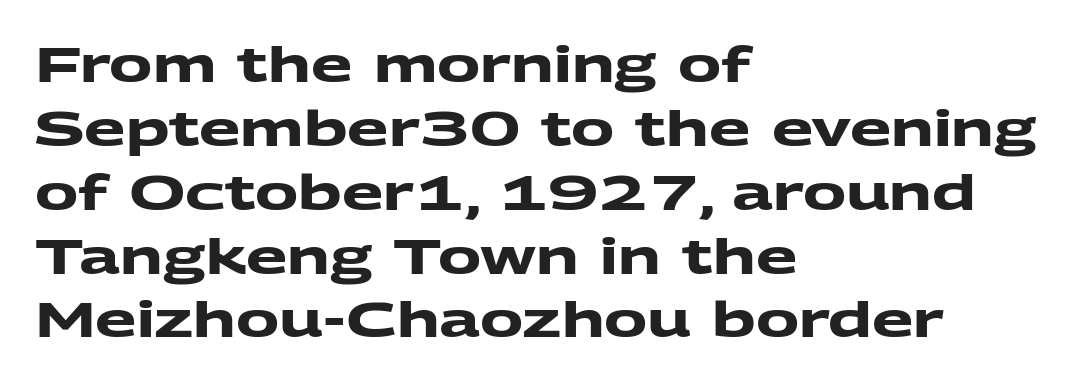
{"serif": "no", "bold": "yes", "weight": "heavy", "width": "wide", "stroke_contrast": "medium", "x_height": "medium", "monospaced": "no", "underline": "no", "align": "left", "line_spacing": "normal", "line_spacing_ratio": 1.33, "letter_spacing": "normal", "letter_spacing_em": 0.0, "glyph_px": 48}
